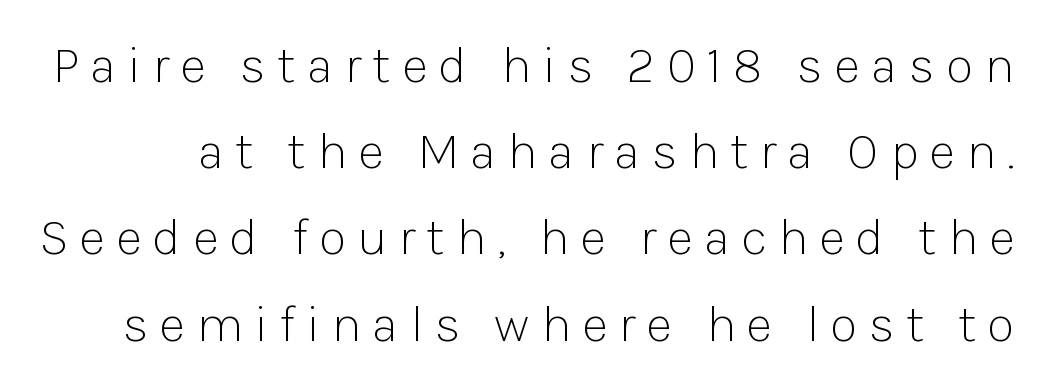
The image shows 51 px light sans-serif type, upright; set normal line spacing (1.69x), unusually wide letter spacing (+0.22 em), not underlined; low stroke contrast and a medium x-height.
